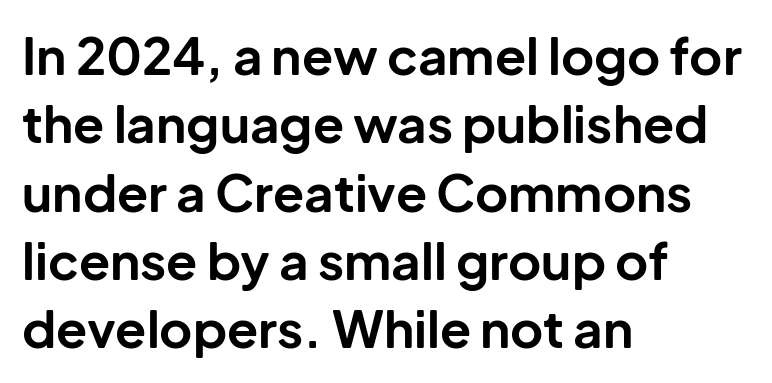
Q: Is the text bold? A: Yes.
Q: Is the text italic (slanted)? A: No, it is upright.
Q: Is the typeface a serif or a sans-serif typeface? A: Sans-serif.
Q: Is the text underlined? A: No.
Q: How is the paragraph aligned? A: Left-aligned.
Q: Is the spacing between letters normal or unusually wide? A: Normal.
Q: Is the spacing between lines tight, normal or loose? A: Normal.
Q: Width (condensed, normal, or wide)? A: Normal.
Q: Stroke contrast? A: Low.
Q: x-height? A: Medium.
Q: Monospaced? A: No.
